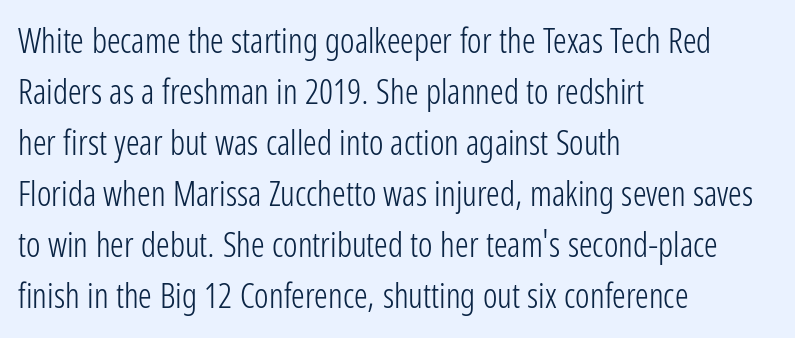
The image shows 34 px light, condensed sans-serif type, upright; set left-aligned, normal line spacing (1.5x), normal letter spacing, not underlined; low stroke contrast and a medium x-height.
